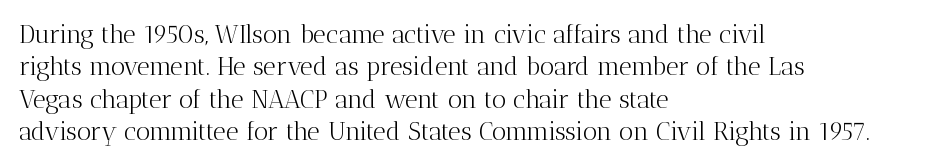
The image shows 25 px text type, upright; set left-aligned, normal line spacing (1.3x), normal letter spacing, not underlined.
